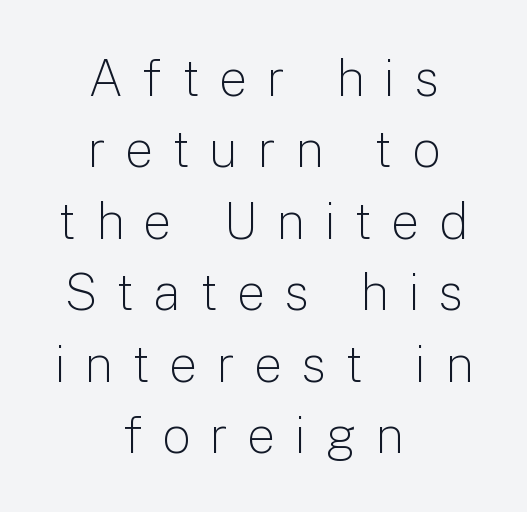
The image shows 51 px light sans-serif type, upright; set centered, normal line spacing (1.4x), unusually wide letter spacing (+0.37 em), not underlined; low stroke contrast and a medium x-height.
